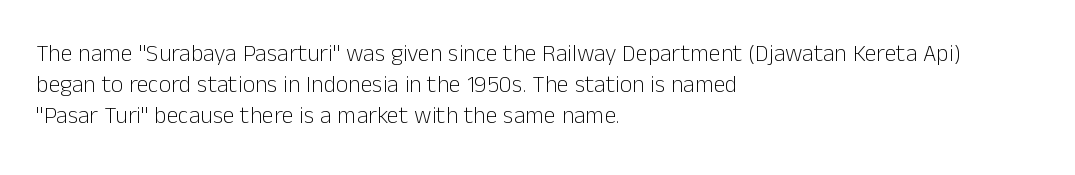
Q: Is the text bold? A: No.
Q: Is the text italic (slanted)? A: No, it is upright.
Q: Is the text underlined? A: No.
Q: How is the paragraph aligned? A: Left-aligned.
Q: Is the spacing between letters normal or unusually wide? A: Normal.
Q: Is the spacing between lines tight, normal or loose? A: Normal.
